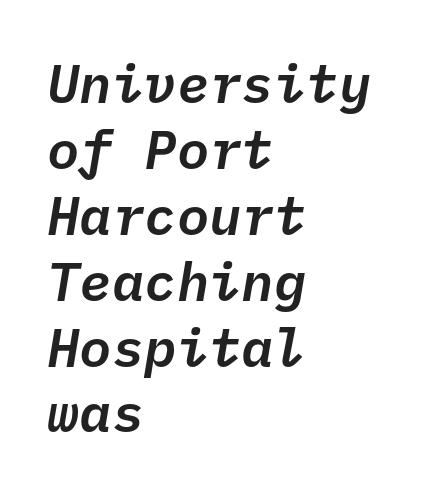
A classic flush-left, rag-right setting is used for this passage. Italic: yes, the glyphs are oblique. Monospaced: the letters line up in strict vertical columns. Descenders hang freely into open space. These lines keep a tight, regular rhythm from letter to letter.
